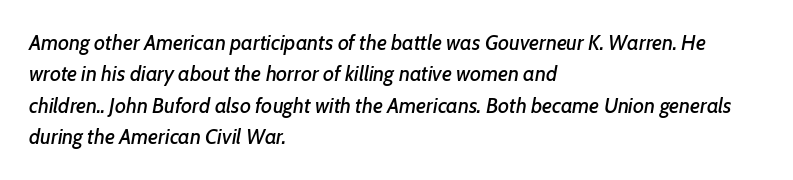
What's the leading like? Ordinary, nothing unusual. Does the copy run flush right? No — it runs flush left. No extra tracking has been applied to these lines. Honestly, there is no underline to notice here at all. The letters are slanted; this is an italic face.
